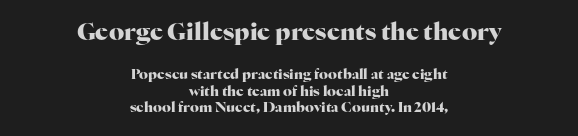
Q: Is the text bold? A: Yes.
Q: Is the text italic (slanted)? A: No, it is upright.
Q: Is the text underlined? A: No.
Q: How is the paragraph aligned? A: Centered.
Q: Is the spacing between letters normal or unusually wide? A: Normal.
Q: Which block of text is set in a larger size, the first (top) or the second (bottom)? A: The first (top) one.
